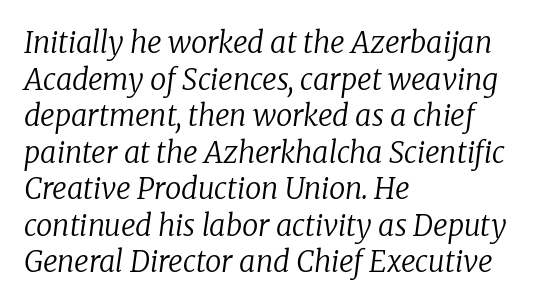
Horizontal alignment here is leftward, the default for most running prose. Classification — serif. Think of a printed novel: that variable character pitch is what you see here. The words here are not underlined. These glyphs show unthickened strokes, regular width or finer. Is the type slanted? Yes — the strokes lean at a clear angle.
